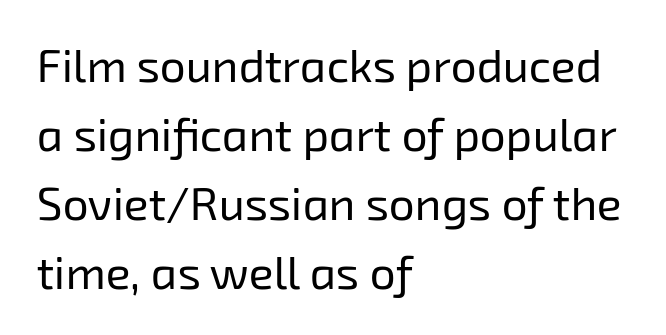
{"serif": "no", "bold": "no", "weight": "regular", "width": "normal", "stroke_contrast": "low", "x_height": "medium", "monospaced": "no", "underline": "no", "align": "left", "line_spacing": "normal", "line_spacing_ratio": 1.5, "letter_spacing": "normal", "letter_spacing_em": 0.0, "glyph_px": 46}
